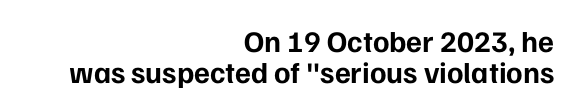
{"serif": "no", "italic": "no", "bold": "yes", "weight": "bold", "width": "normal", "stroke_contrast": "low", "x_height": "medium", "monospaced": "no", "underline": "no", "align": "right", "line_spacing": "tight", "line_spacing_ratio": 1.03, "letter_spacing": "normal", "letter_spacing_em": 0.0, "glyph_px": 30}
